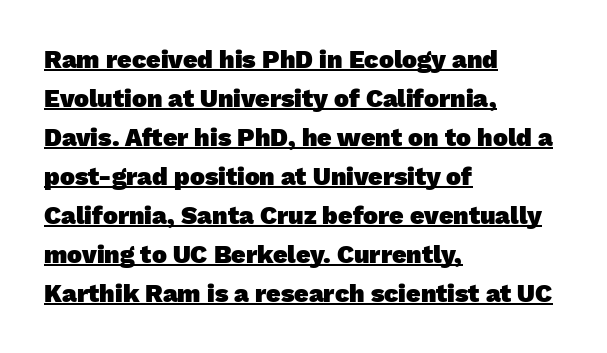
{"bold": "yes", "underline": "yes", "align": "left", "line_spacing": "normal", "line_spacing_ratio": 1.56, "letter_spacing": "normal", "letter_spacing_em": 0.0, "glyph_px": 25}
